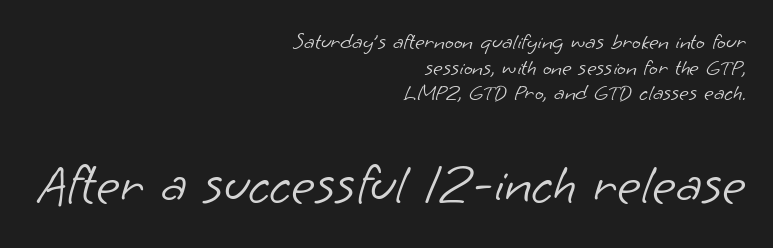
Q: Is the text bold? A: No.
Q: Is the typeface a serif or a sans-serif typeface? A: Sans-serif.
Q: Is the text underlined? A: No.
Q: How is the paragraph aligned? A: Right-aligned.
Q: Is the spacing between letters normal or unusually wide? A: Normal.
Q: Is the spacing between lines tight, normal or loose? A: Tight.
Q: Which block of text is set in a larger size, the first (top) or the second (bottom)? A: The second (bottom) one.
Q: Width (condensed, normal, or wide)? A: Normal.
Q: Stroke contrast? A: Low.
Q: x-height? A: Small.
Q: Monospaced? A: No.
